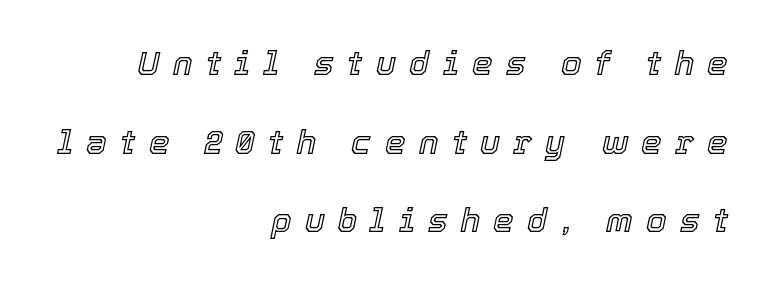
Q: Is the text italic (slanted)? A: Yes, it leans right by about 12 degrees.
Q: Is the text underlined? A: No.
Q: How is the paragraph aligned? A: Right-aligned.
Q: Is the spacing between letters normal or unusually wide? A: Unusually wide.
Q: Is the spacing between lines tight, normal or loose? A: Loose.
Q: Width (condensed, normal, or wide)? A: Normal.
Q: x-height? A: Medium.
Q: Monospaced? A: No.
